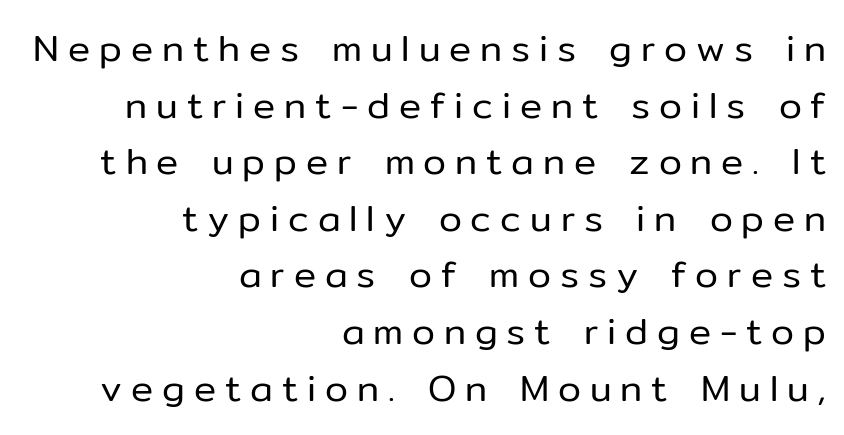
Underline: absent. Tall strokes in this sample are plumb rather than angled. Each word looks stretched out because of the extra space between its letters. Is this a fixed-width face? No — the glyphs have proportional, varying widths.
